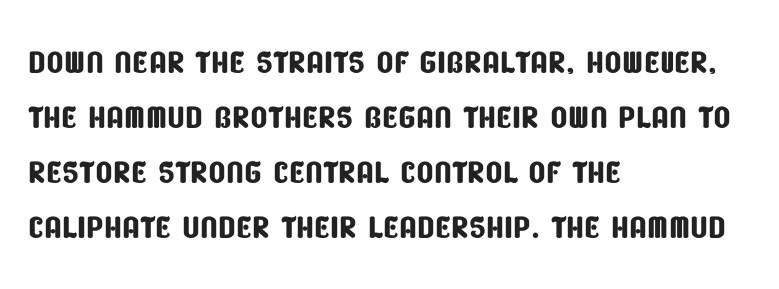
The letters sit at their default tracking, neither squeezed nor spread. Horizontally, the lines are justified to the leading edge only. Is this a sans? Yes — the strokes have no serifs. The area under the type is left untouched.
